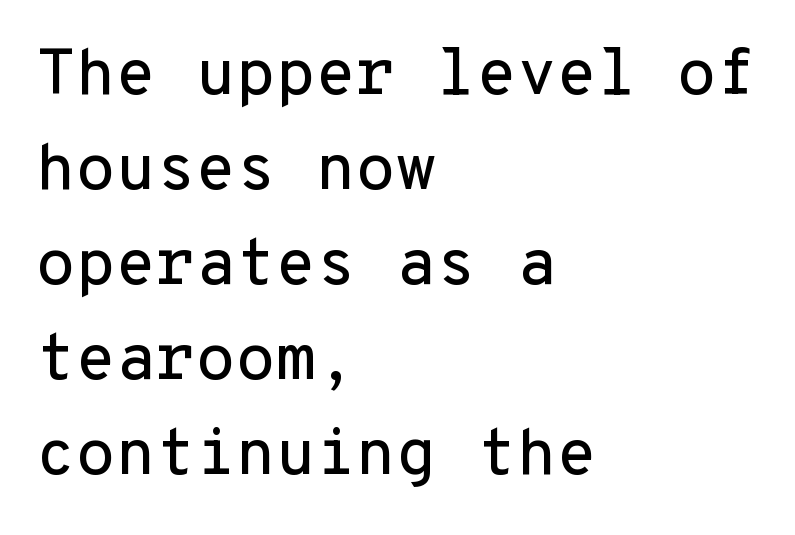
The image shows 65 px sans-serif type, upright, monospaced; set left-aligned, normal line spacing (1.46x), normal letter spacing, not underlined; low stroke contrast and a medium x-height.
